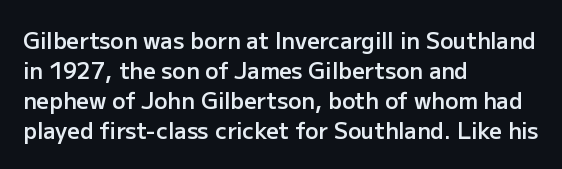
Q: Is the text bold? A: Semi-bold.
Q: Is the text italic (slanted)? A: No, it is upright.
Q: Is the text underlined? A: No.
Q: How is the paragraph aligned? A: Left-aligned.
Q: Is the spacing between letters normal or unusually wide? A: Normal.
Q: Is the spacing between lines tight, normal or loose? A: Normal.
